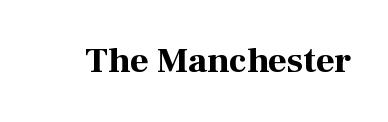
Anything drawn beneath the words? Only blank space. Do the characters align in a grid? No, the font is proportional. This sample uses plain, unmodified letter spacing. Are there feet on the stems? There are — it's a serif. The specimen reads as upright at a glance. Bold? Absolutely — the strokes are thick and heavy.
